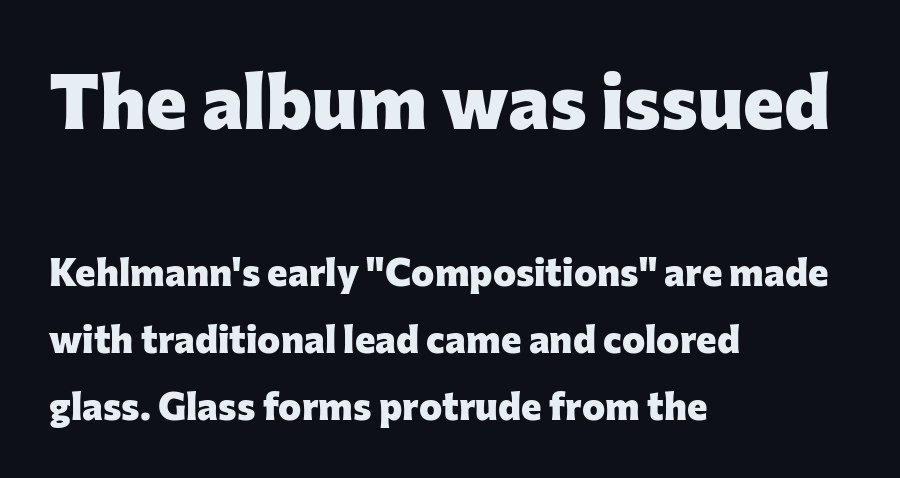
Just letters on the line, the space beneath them empty. Students, this is bold: see how much ink each stroke carries. A student would notice the top passage is typeset larger than what follows. Varying glyph widths throughout — classic text-font behaviour.
